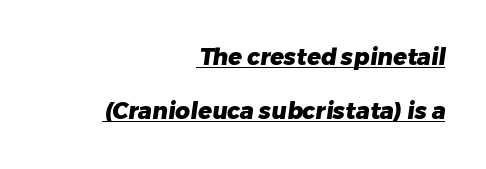
{"bold": "yes", "underline": "yes", "align": "right", "line_spacing": "loose", "line_spacing_ratio": 2.33, "letter_spacing": "normal", "letter_spacing_em": 0.0, "glyph_px": 23}
